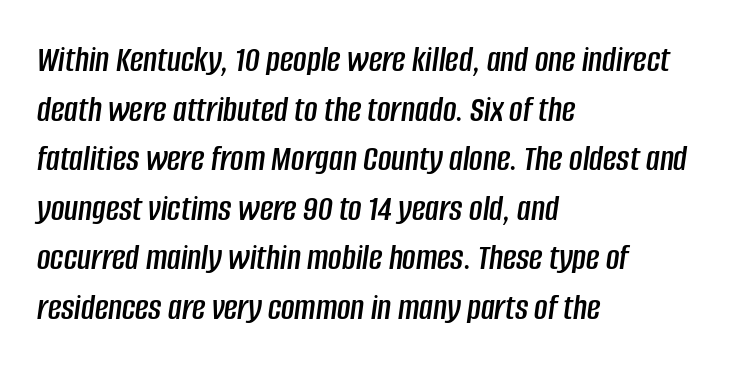
{"italic": "yes", "lean": "right", "slant_degrees": 8, "width": "condensed", "stroke_contrast": "low", "x_height": "large", "monospaced": "no", "underline": "no", "align": "left", "line_spacing": "normal", "line_spacing_ratio": 1.34, "letter_spacing": "normal", "letter_spacing_em": 0.0, "glyph_px": 37}
